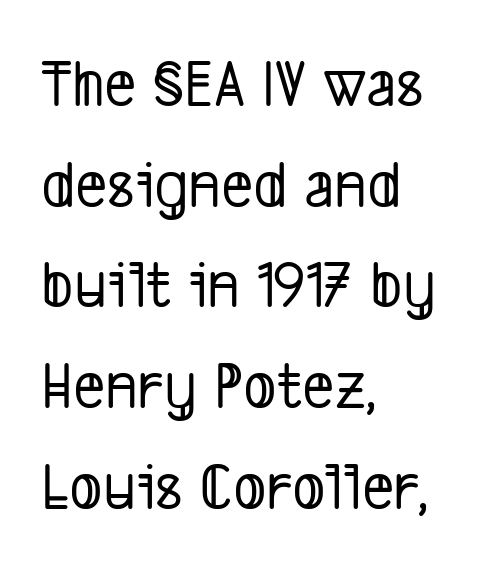
The image shows 69 px condensed sans-serif type; set left-aligned, normal line spacing (1.46x), normal letter spacing, not underlined; low stroke contrast and a medium x-height.
